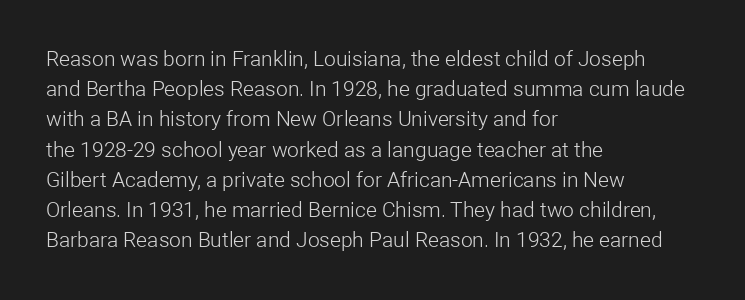
Regarding leading, the lines here are spaced in the standard way. Underline: absent. A classic flush-left, rag-right setting is used for this passage. Every character sits straight up, as roman type does.
